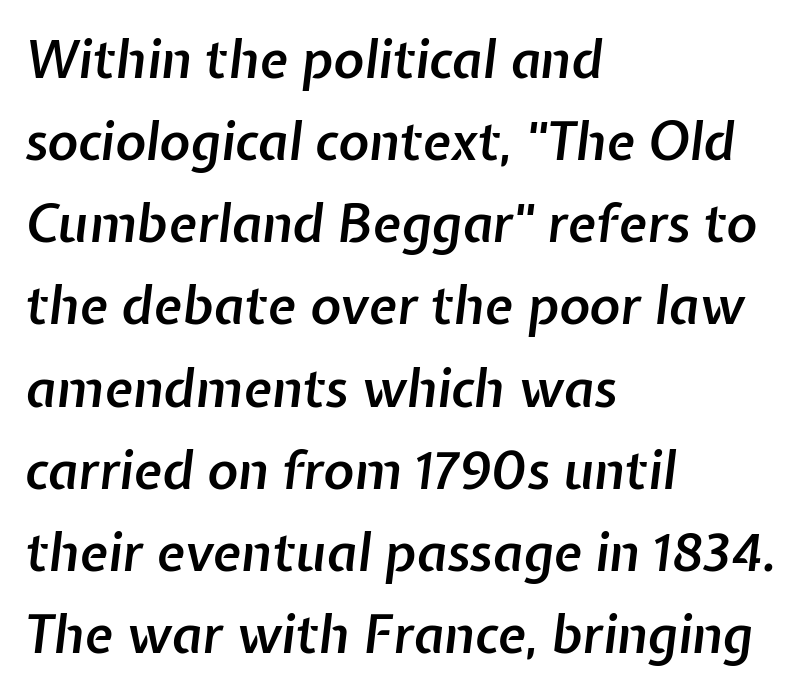
The passage shown has conventional tracking throughout. A typesetter would call this proportional, since set widths differ per character. Just letters on the line, the space beneath them empty. Semibold letterforms, between regular and bold. Style check: oblique. This block has exactly the height ordinary leading produces.
